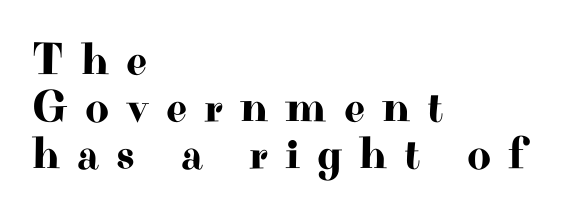
Q: Is the text italic (slanted)? A: No, it is upright.
Q: Is the typeface a serif or a sans-serif typeface? A: Serif.
Q: Is the text underlined? A: No.
Q: How is the paragraph aligned? A: Left-aligned.
Q: Is the spacing between letters normal or unusually wide? A: Unusually wide.
Q: Is the spacing between lines tight, normal or loose? A: Tight.
Q: Width (condensed, normal, or wide)? A: Wide.
Q: Stroke contrast? A: High.
Q: x-height? A: Small.
Q: Monospaced? A: No.
